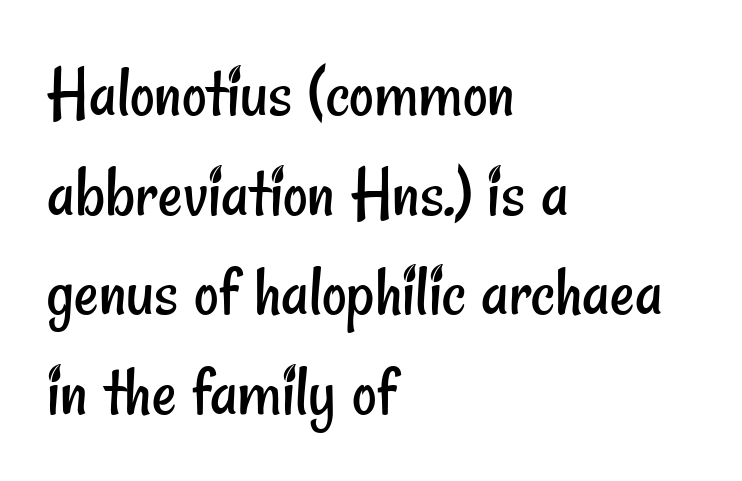
The image shows 76 px regular-weight, condensed sans-serif type; set left-aligned, normal line spacing (1.31x), normal letter spacing, not underlined; low stroke contrast and a small x-height.
